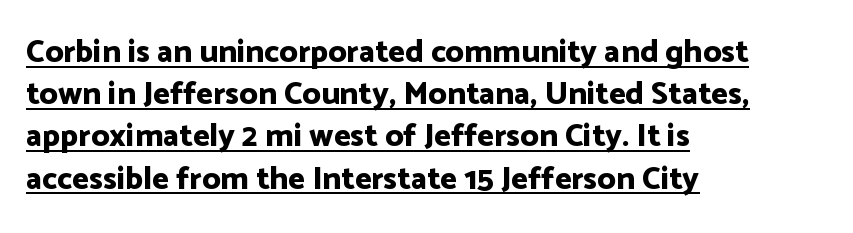
Q: Is the text bold? A: Yes.
Q: Is the text italic (slanted)? A: No, it is upright.
Q: Is the typeface a serif or a sans-serif typeface? A: Sans-serif.
Q: Is the text underlined? A: Yes.
Q: How is the paragraph aligned? A: Left-aligned.
Q: Is the spacing between letters normal or unusually wide? A: Normal.
Q: Is the spacing between lines tight, normal or loose? A: Normal.
Q: Width (condensed, normal, or wide)? A: Normal.
Q: Stroke contrast? A: Low.
Q: x-height? A: Medium.
Q: Monospaced? A: No.
